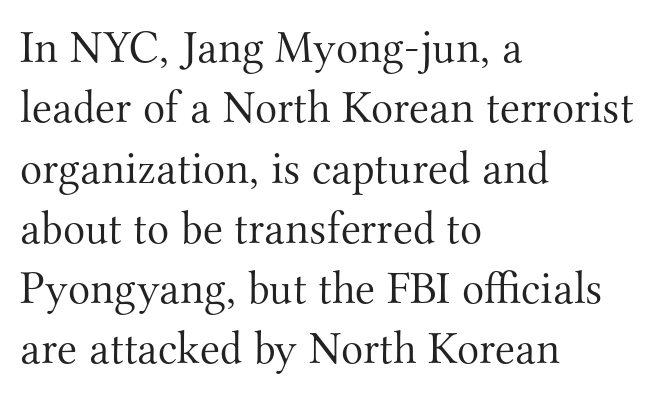
Q: Is the text bold? A: No.
Q: Is the text italic (slanted)? A: No, it is upright.
Q: Is the typeface a serif or a sans-serif typeface? A: Serif.
Q: Is the text underlined? A: No.
Q: How is the paragraph aligned? A: Left-aligned.
Q: Is the spacing between letters normal or unusually wide? A: Normal.
Q: Is the spacing between lines tight, normal or loose? A: Normal.
Q: Width (condensed, normal, or wide)? A: Normal.
Q: Stroke contrast? A: Medium.
Q: x-height? A: Small.
Q: Monospaced? A: No.
